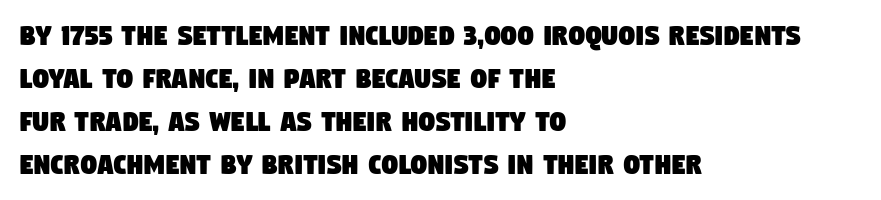
The image shows 32 px condensed sans-serif type; set left-aligned, normal line spacing (1.34x), normal letter spacing, not underlined; low stroke contrast and a large x-height.
